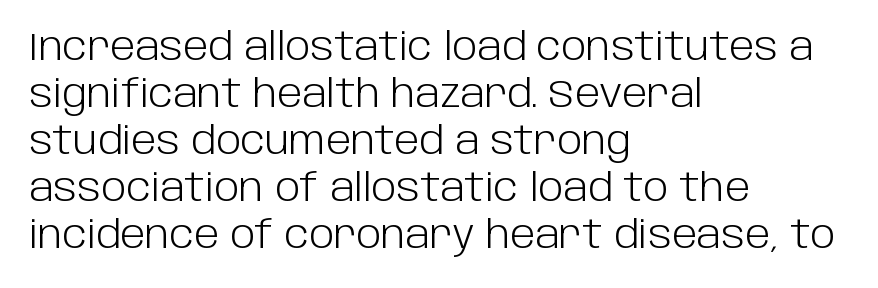
Q: Is the text bold? A: No.
Q: Is the text italic (slanted)? A: No, it is upright.
Q: Is the typeface a serif or a sans-serif typeface? A: Sans-serif.
Q: Is the text underlined? A: No.
Q: How is the paragraph aligned? A: Left-aligned.
Q: Is the spacing between letters normal or unusually wide? A: Normal.
Q: Width (condensed, normal, or wide)? A: Normal.
Q: Stroke contrast? A: Low.
Q: x-height? A: Large.
Q: Monospaced? A: No.
